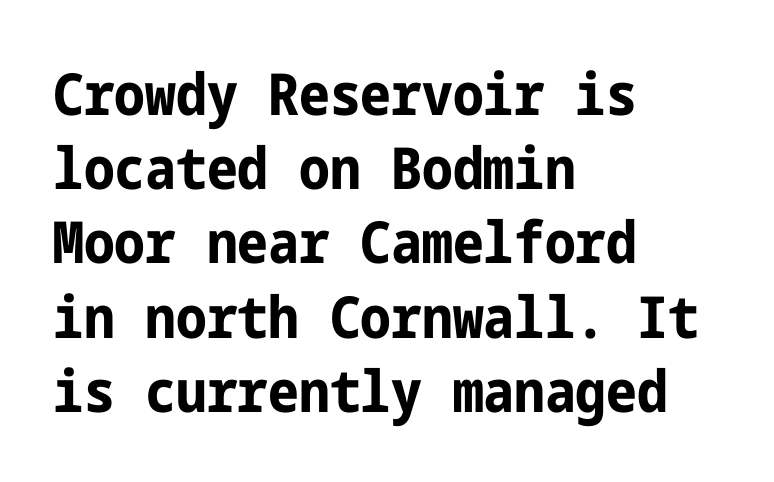
{"serif": "no", "italic": "no", "bold": "yes", "weight": "bold", "width": "condensed", "stroke_contrast": "low", "x_height": "medium", "underline": "no", "align": "left", "line_spacing": "normal", "line_spacing_ratio": 1.28, "letter_spacing": "normal", "letter_spacing_em": 0.0, "glyph_px": 58}
